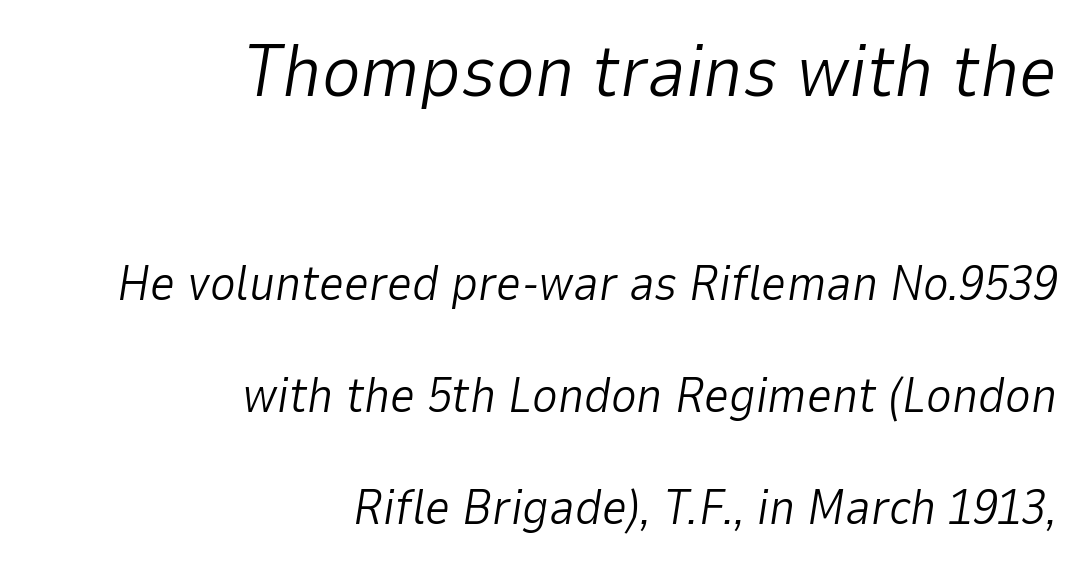
{"italic": "yes", "lean": "right", "slant_degrees": 9, "bold": "no", "weight": "light", "width": "normal", "stroke_contrast": "low", "x_height": "medium", "monospaced": "no", "underline": "no", "align": "right", "line_spacing": "loose", "line_spacing_ratio": 2.29, "letter_spacing": "normal", "letter_spacing_em": 0.0, "larger_block": "first", "size_ratio": 1.51, "glyph_px": 74}
